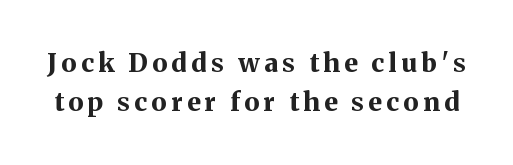
The image shows 26 px bold type, upright; set normal line spacing (1.5x), not underlined.
